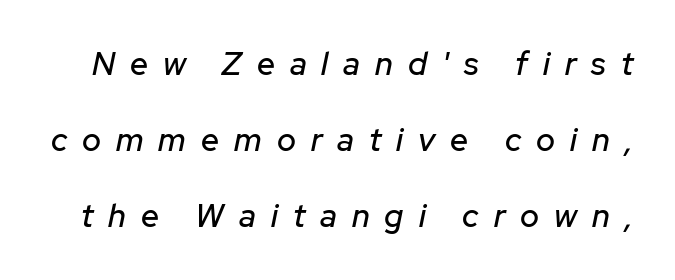
The image shows 32 px text type, italic (leaning right); set loose line spacing (2.38x), unusually wide letter spacing (+0.47 em), not underlined; low stroke contrast and a medium x-height.
